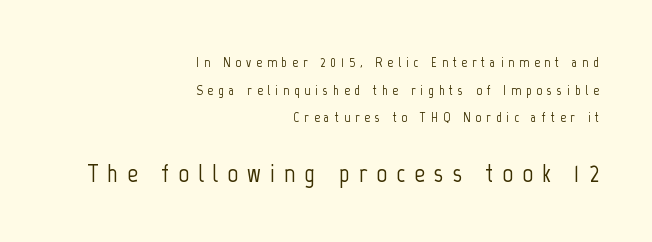
The image shows 26 px text type, upright; set right-aligned, loose line spacing (1.98x), unusually wide letter spacing (+0.35 em), not underlined; the second (bottom) block is 1.86x larger.
